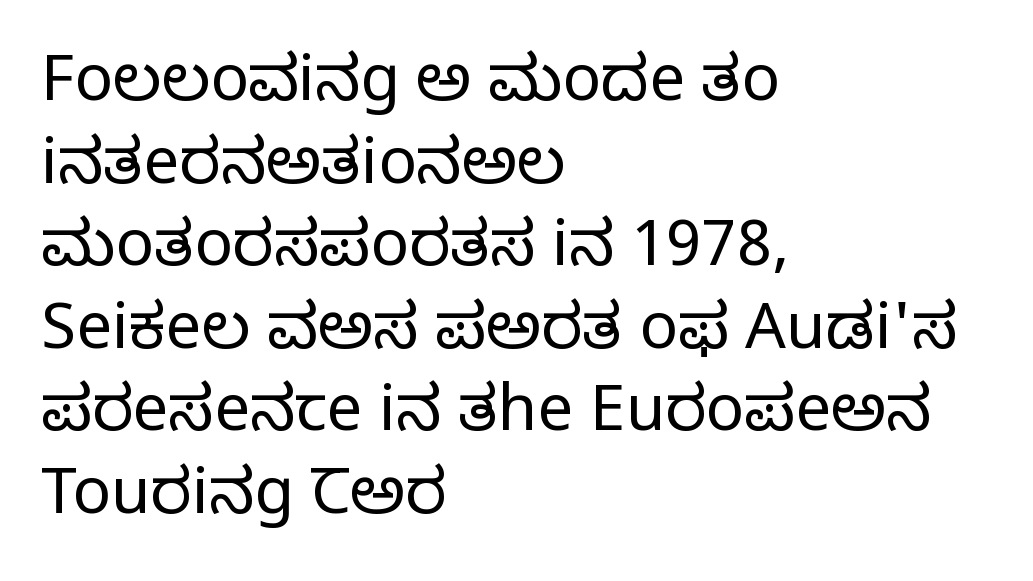
The image shows 64 px regular-weight serif type, upright; set left-aligned, normal line spacing (1.29x), normal letter spacing, not underlined; low stroke contrast and a large x-height.
